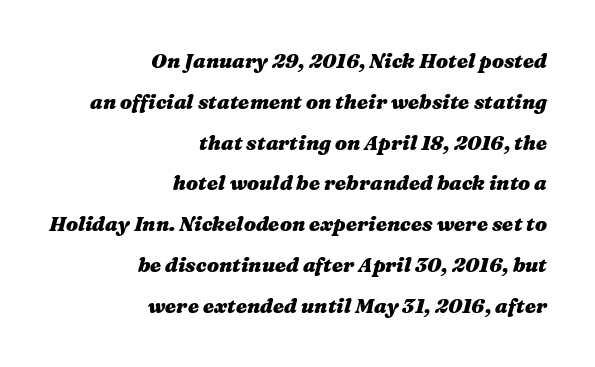
The image shows 20 px bold type, italic (leaning right); set right-aligned, loose line spacing (2.04x), normal letter spacing, not underlined.
